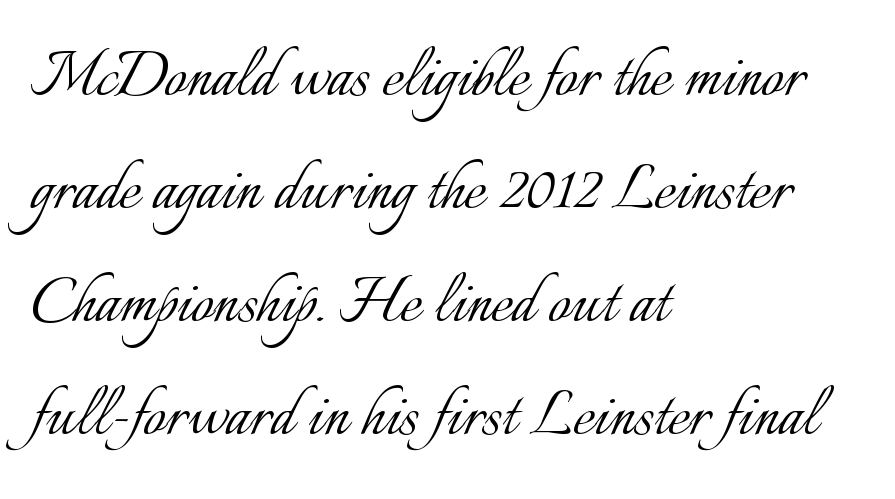
Proportional: the letters do not fall into vertical columns. Check the space under the baseline: it is left empty. Notice how the passage keeps a crisp vertical edge on the left only. No letter is thick-stroked: the sample isn't bold. The letters sit at their default tracking, neither squeezed nor spread.
